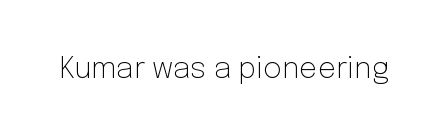
{"serif": "no", "italic": "no", "bold": "no", "weight": "light", "width": "normal", "stroke_contrast": "low", "x_height": "medium", "monospaced": "no", "underline": "no", "letter_spacing": "normal", "letter_spacing_em": 0.0, "glyph_px": 29}
